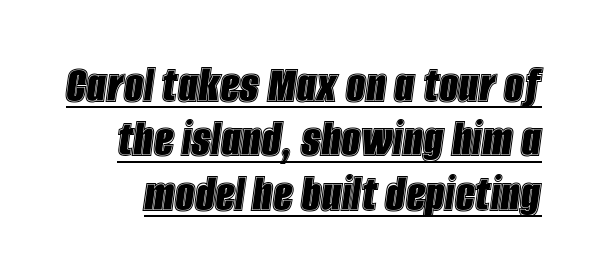
{"italic": "yes", "lean": "right", "slant_degrees": 8, "width": "condensed", "x_height": "large", "monospaced": "no", "underline": "yes", "line_spacing": "tight", "line_spacing_ratio": 0.99, "letter_spacing": "normal", "letter_spacing_em": 0.0, "glyph_px": 55}
